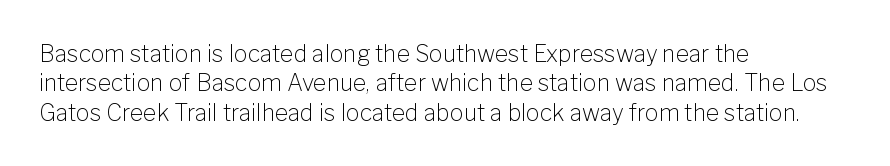
It's the straight-up-and-down kind of type. The face used here is rendered with its standard letterfit. The setting favours the left margin, as ordinary paragraphs usually do. This is not heavy type; no bold has been used. Interline gaps are of average width in this sample.
